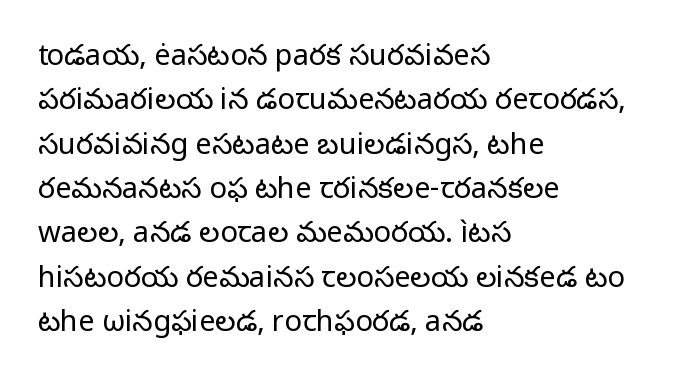
{"serif": "no", "italic": "no", "bold": "no", "weight": "regular", "width": "normal", "stroke_contrast": "low", "x_height": "medium", "monospaced": "no", "underline": "no", "align": "left", "line_spacing": "normal", "line_spacing_ratio": 1.53, "letter_spacing": "normal", "letter_spacing_em": 0.0, "glyph_px": 29}
